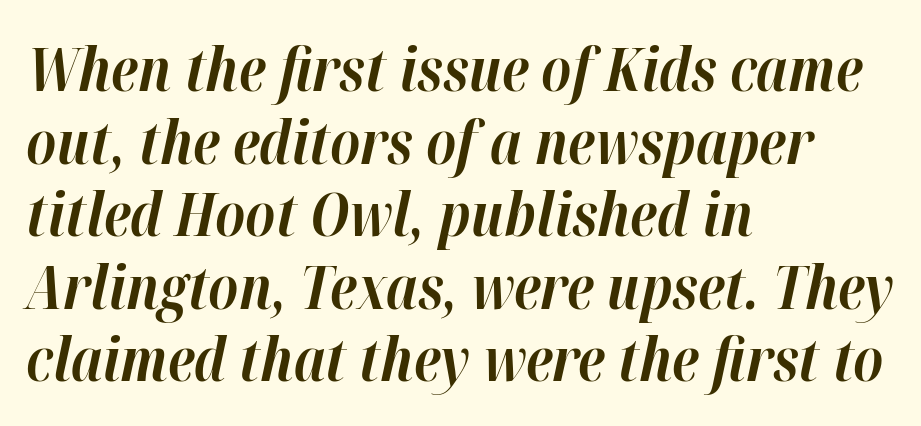
Q: Is the text bold? A: Yes.
Q: Is the text italic (slanted)? A: Yes, it leans right by about 12 degrees.
Q: Is the text underlined? A: No.
Q: How is the paragraph aligned? A: Left-aligned.
Q: Is the spacing between letters normal or unusually wide? A: Normal.
Q: Width (condensed, normal, or wide)? A: Normal.
Q: Stroke contrast? A: High.
Q: x-height? A: Medium.
Q: Monospaced? A: No.
